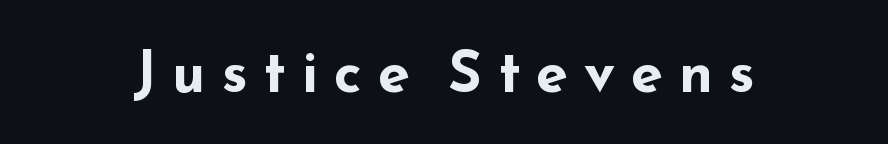
The line texture is sparse and dotted thanks to wide tracking. The face used here is proportionally spaced, like ordinary book or web type. To sum up the face: it is a sans, with no serifs. Descenders hang freely into open space.
